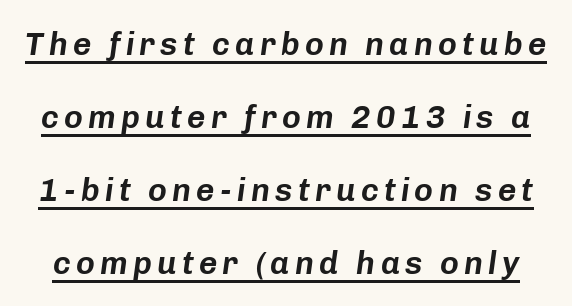
The image shows 32 px text type, italic (leaning right); set loose line spacing (2.28x), underlined; low stroke contrast and a medium x-height.
